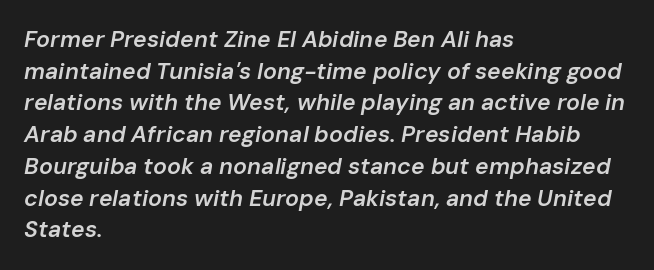
The axis of the letterforms is tilted away from vertical. The tracking reads as untouched default to a designer's eye. The ragged edge is on the right, which tells us the setting is flush left. On the weight axis this lands at semibold, roughly 600.
